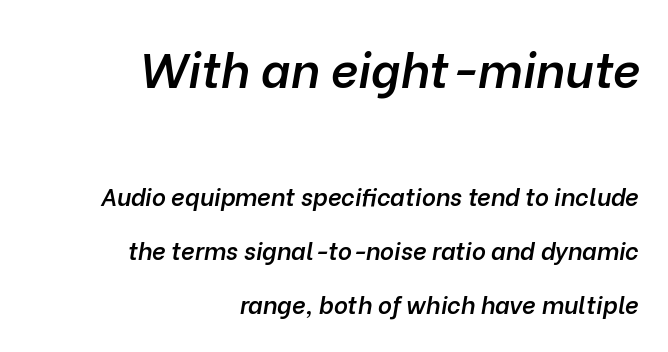
This sample has the flowing, uneven cadence of proportional lettering. The type is set solid horizontally, with unmodified tracking. Every letter is mildly thick-stroked: semibold rather than bold. Decoration check: the copy has no underline. The designer dialed line spacing up above the default. Compared with a flush-left layout, this one pins lines to the opposite, right side.
